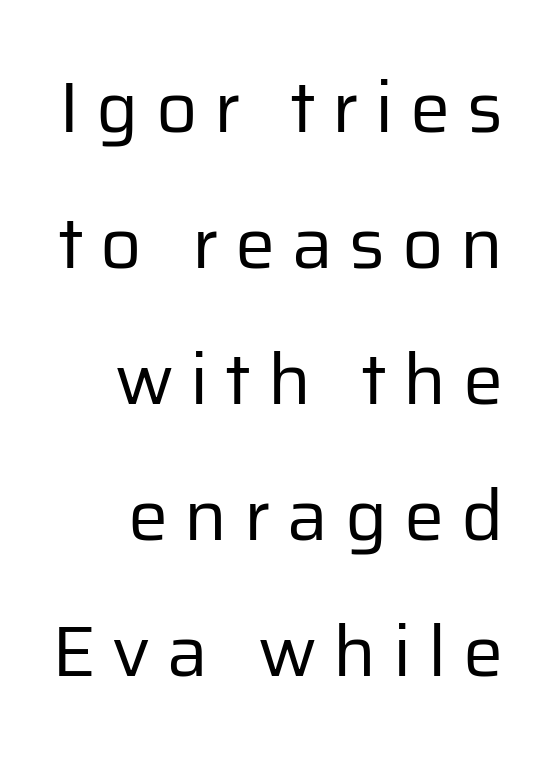
Q: Is the text bold? A: No.
Q: Is the text italic (slanted)? A: No, it is upright.
Q: Is the typeface a serif or a sans-serif typeface? A: Sans-serif.
Q: Is the text underlined? A: No.
Q: Is the spacing between letters normal or unusually wide? A: Unusually wide.
Q: Width (condensed, normal, or wide)? A: Normal.
Q: Stroke contrast? A: Low.
Q: x-height? A: Medium.
Q: Monospaced? A: No.
